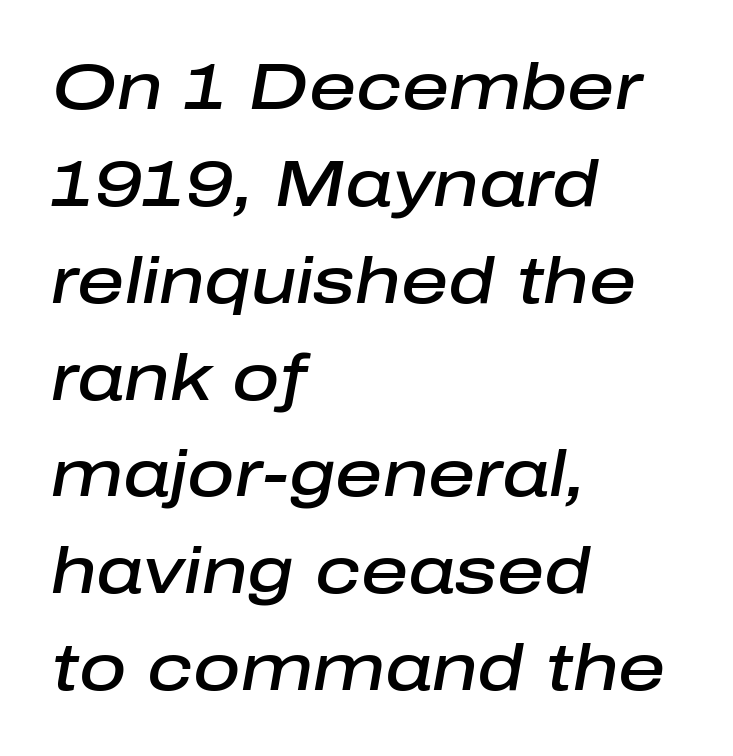
The image shows 65 px semibold type, italic (leaning right); set left-aligned, normal line spacing (1.49x), normal letter spacing, not underlined; low stroke contrast and a medium x-height.
